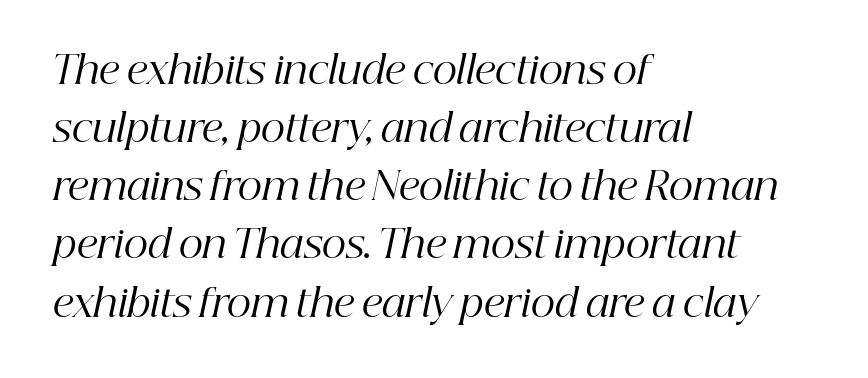
The image shows 38 px regular-weight serif type, italic (leaning right); set left-aligned, normal line spacing (1.53x), normal letter spacing, not underlined; high stroke contrast and a medium x-height.
